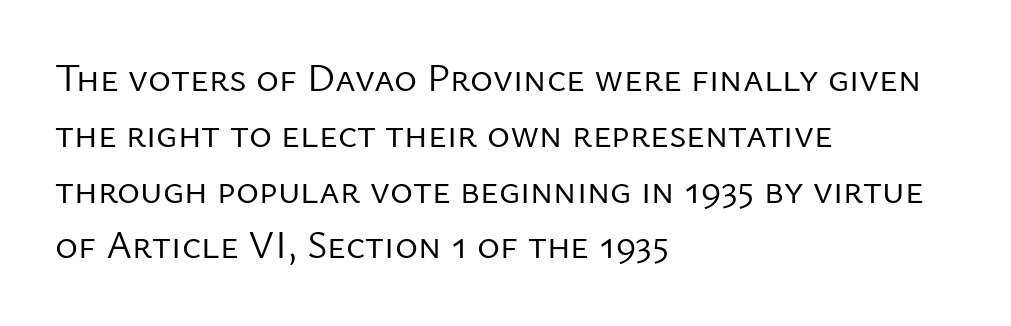
Q: Is the text bold? A: No.
Q: Is the text italic (slanted)? A: No, it is upright.
Q: Is the typeface a serif or a sans-serif typeface? A: Sans-serif.
Q: Is the text underlined? A: No.
Q: How is the paragraph aligned? A: Left-aligned.
Q: Is the spacing between letters normal or unusually wide? A: Normal.
Q: Is the spacing between lines tight, normal or loose? A: Normal.
Q: Width (condensed, normal, or wide)? A: Normal.
Q: Stroke contrast? A: Low.
Q: x-height? A: Medium.
Q: Monospaced? A: No.
